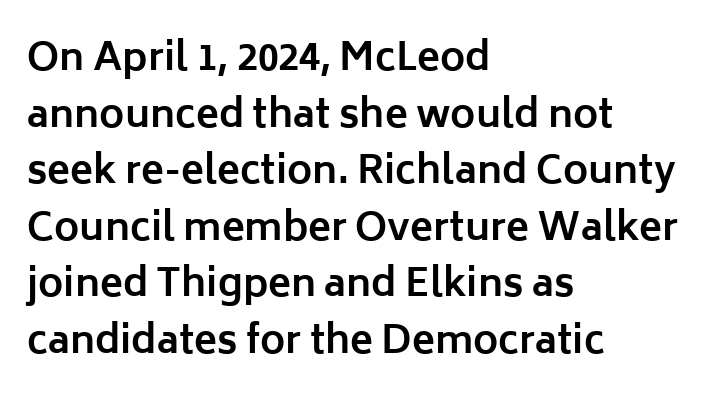
The image shows 38 px bold sans-serif type, upright; set left-aligned, normal line spacing (1.49x), normal letter spacing, not underlined; low stroke contrast and a medium x-height.
